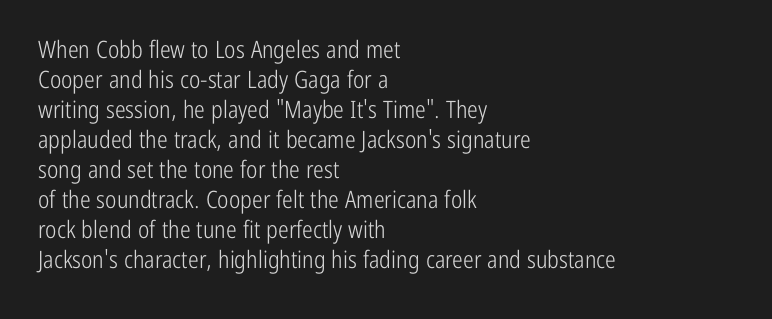
{"italic": "no", "bold": "no", "underline": "no", "align": "left", "line_spacing": "normal", "line_spacing_ratio": 1.25, "letter_spacing": "normal", "letter_spacing_em": 0.0, "glyph_px": 24}
